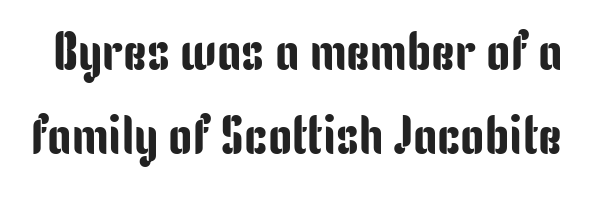
Unlike italic type, these characters show no tilt at all. Observe the absence of serifs on each vertical stroke in this sample. Spacing verdict: proportional, widths tailored to each character. Look at the tracking — it's just the regular setting, nothing added.
